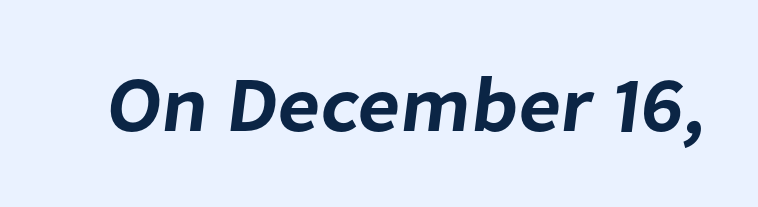
This sample has the flowing, uneven cadence of proportional lettering. The tracking reads as untouched default to a designer's eye. The words here are not underlined. Letterform terminals end flat and unadorned throughout the passage.
